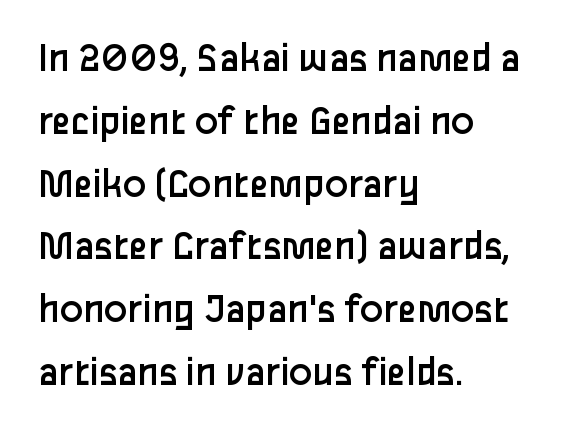
{"serif": "no", "italic": "no", "bold": "no", "weight": "regular", "width": "normal", "stroke_contrast": "low", "x_height": "medium", "monospaced": "no", "underline": "no", "align": "left", "line_spacing": "normal", "line_spacing_ratio": 1.46, "letter_spacing": "normal", "letter_spacing_em": 0.0, "glyph_px": 43}
